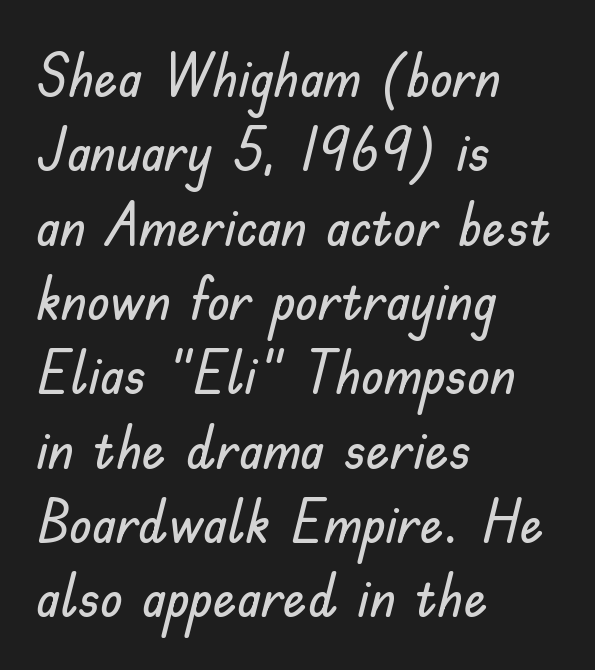
Q: Is the text italic (slanted)? A: Yes.
Q: Is the typeface a serif or a sans-serif typeface? A: Sans-serif.
Q: Is the text underlined? A: No.
Q: How is the paragraph aligned? A: Left-aligned.
Q: Is the spacing between letters normal or unusually wide? A: Normal.
Q: Is the spacing between lines tight, normal or loose? A: Normal.
Q: Width (condensed, normal, or wide)? A: Normal.
Q: Stroke contrast? A: Low.
Q: x-height? A: Small.
Q: Monospaced? A: No.
